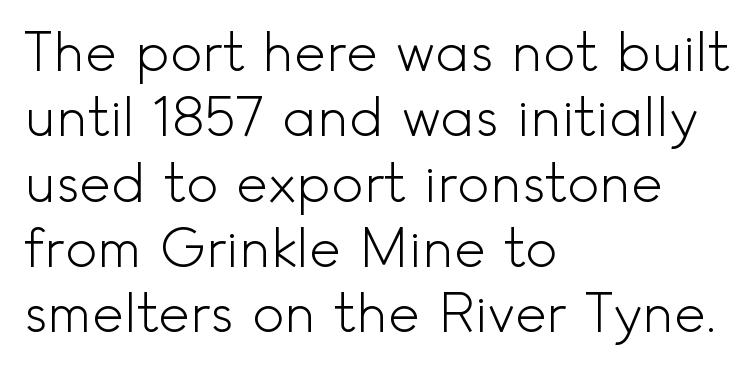
The gaps between neighbouring characters are ordinary and unremarkable. Serifs: no, the terminals of the letterforms are clean. No word sits above an underline. Is this a heavy cut? Hardly; it is regular or lighter.
